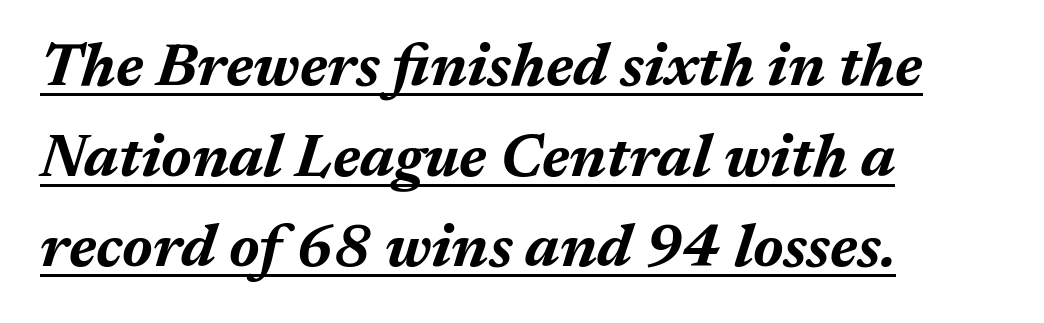
Q: Is the text bold? A: Yes.
Q: Is the text italic (slanted)? A: Yes, it leans right by about 17 degrees.
Q: Is the text underlined? A: Yes.
Q: How is the paragraph aligned? A: Left-aligned.
Q: Is the spacing between letters normal or unusually wide? A: Normal.
Q: Is the spacing between lines tight, normal or loose? A: Normal.
Q: Width (condensed, normal, or wide)? A: Normal.
Q: Stroke contrast? A: Medium.
Q: x-height? A: Medium.
Q: Monospaced? A: No.
